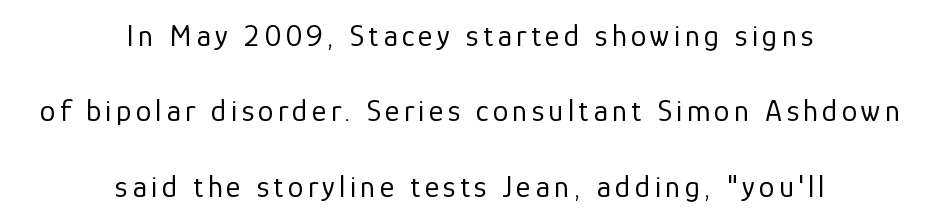
The letters advance in unequal steps, a hallmark of proportional type. The text block is weighted toward neither margin, spreading evenly from the middle. Only glyphs here, with clear space below each row. The font sits on the lighter half of the weight spectrum, regular included.
